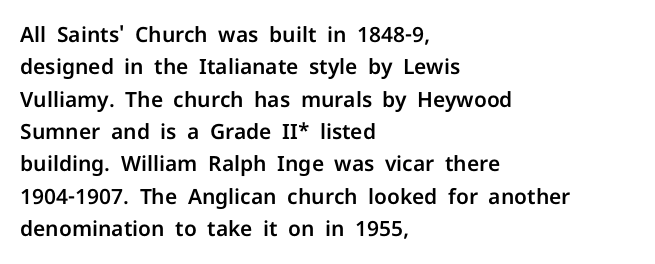
{"italic": "no", "underline": "no", "align": "left", "line_spacing": "normal", "line_spacing_ratio": 1.54, "letter_spacing": "normal", "letter_spacing_em": 0.0, "glyph_px": 21}
